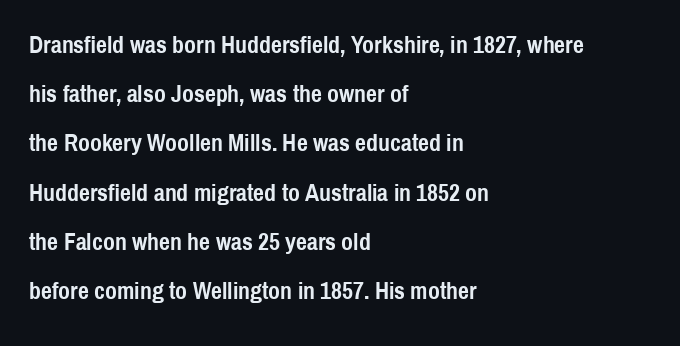
{"italic": "no", "bold": "yes", "underline": "no", "align": "left", "line_spacing": "loose", "line_spacing_ratio": 2.05, "letter_spacing": "normal", "letter_spacing_em": 0.0, "glyph_px": 24}
